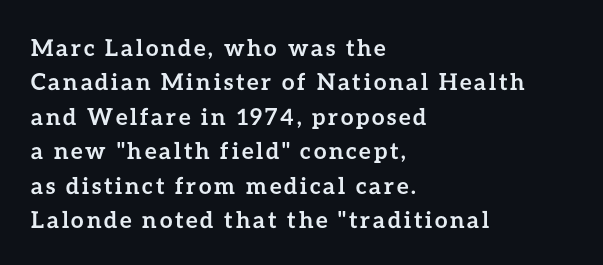
{"italic": "no", "bold": "yes", "underline": "no", "align": "left", "line_spacing": "normal", "line_spacing_ratio": 1.5, "glyph_px": 23}
